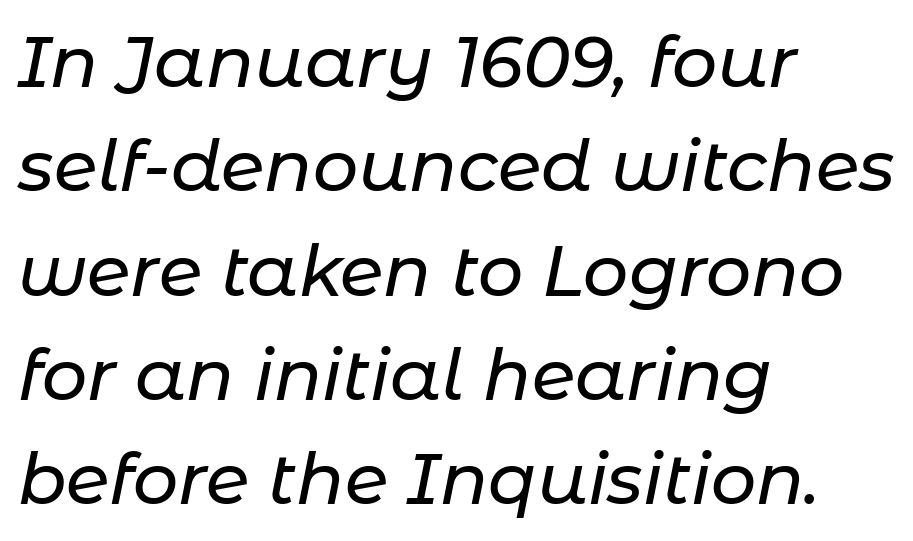
Q: Is the text italic (slanted)? A: Yes, it leans right by about 11 degrees.
Q: Is the text underlined? A: No.
Q: How is the paragraph aligned? A: Left-aligned.
Q: Is the spacing between letters normal or unusually wide? A: Normal.
Q: Is the spacing between lines tight, normal or loose? A: Normal.
Q: Width (condensed, normal, or wide)? A: Normal.
Q: Stroke contrast? A: Low.
Q: x-height? A: Medium.
Q: Monospaced? A: No.
